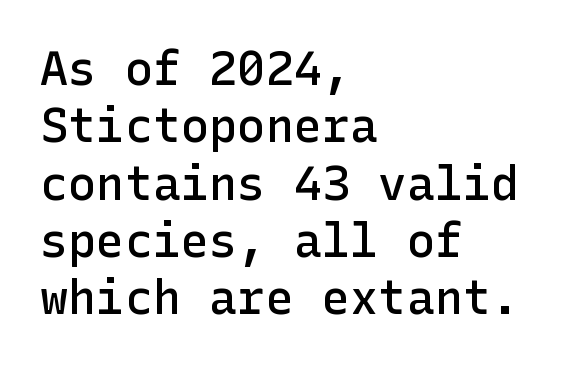
Alignment: flush left. You can tell from the bare stems that sans-serif type was used. Do the letters lean? They stand straight. Stems and bowls a touch heavier than normal — semibold. Look at the tracking — it's just the regular setting, nothing added.
